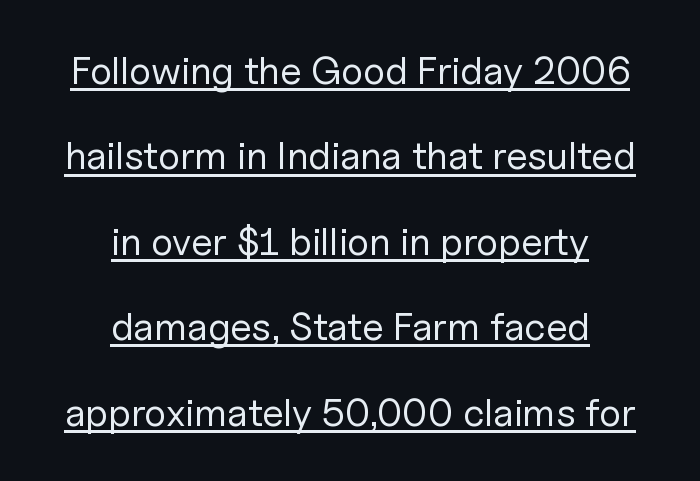
The image shows 39 px regular-weight sans-serif type, upright; set centered, loose line spacing (2.19x), normal letter spacing, underlined; low stroke contrast and a medium x-height.
